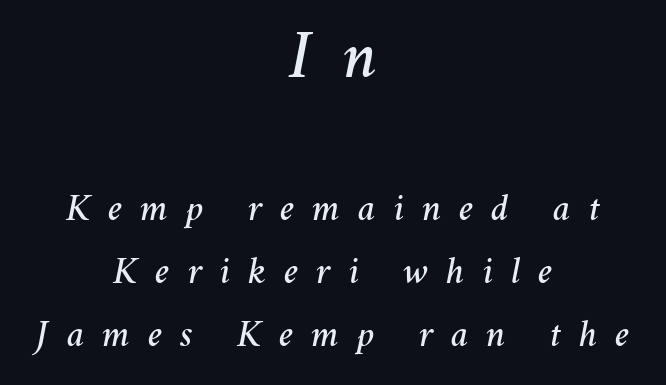
Q: Is the text italic (slanted)? A: Yes, it leans right by about 11 degrees.
Q: Is the text underlined? A: No.
Q: How is the paragraph aligned? A: Centered.
Q: Is the spacing between letters normal or unusually wide? A: Unusually wide.
Q: Is the spacing between lines tight, normal or loose? A: Normal.
Q: Which block of text is set in a larger size, the first (top) or the second (bottom)? A: The first (top) one.
Q: Width (condensed, normal, or wide)? A: Normal.
Q: Stroke contrast? A: Medium.
Q: x-height? A: Medium.
Q: Monospaced? A: No.
